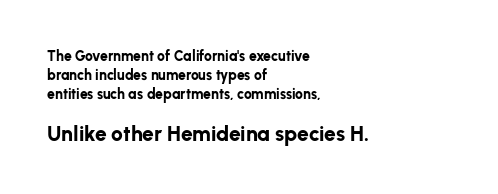
Chunky letters — that's bold for sure. What stands out about the letter spacing? Nothing — it is the standard amount. Scale increases going downward across the two blocks. Interline gaps are of average width in this sample. A bare baseline throughout the passage.
